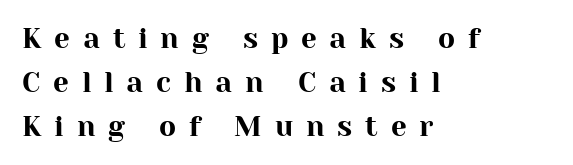
Glance below the letters and you will spot only blank space. These lines have a slow, spaced-out rhythm from letter to letter. The passage is arranged the way most books set body copy — flush left. Students, observe: this is what conventionally led text looks like. The rendering uses natural spacing where letterforms have individual widths. These lines are composed in type with serifs.
